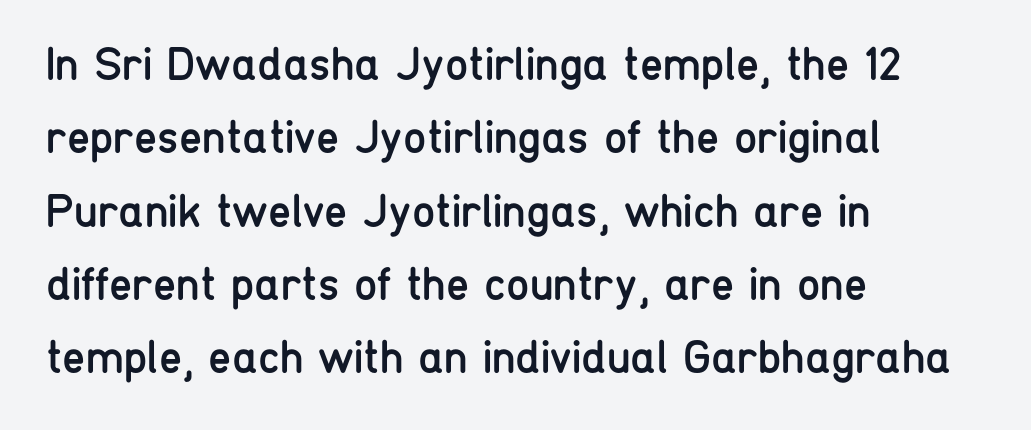
The type sits square on the baseline with zero lean. What's the leading like? Ordinary, nothing unusual. Font category for this specimen: sans-serif. The passage shown is typed in a proportional face where columns would drift.
